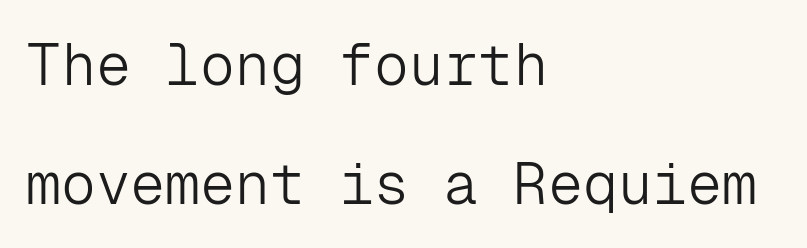
{"serif": "no", "italic": "no", "bold": "no", "weight": "light", "width": "normal", "stroke_contrast": "low", "x_height": "medium", "monospaced": "yes", "underline": "no", "align": "left", "line_spacing": "loose", "line_spacing_ratio": 2.05, "letter_spacing": "normal", "letter_spacing_em": 0.0, "glyph_px": 58}
